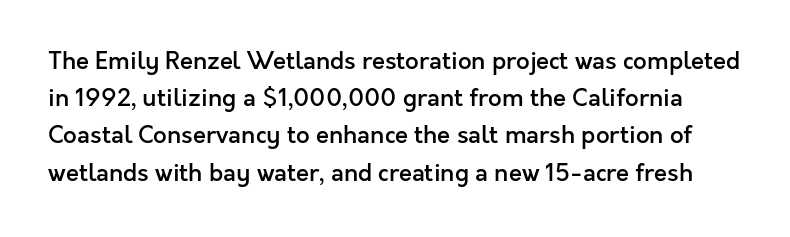
The image shows 24 px text type, upright; set normal line spacing (1.55x), normal letter spacing, not underlined.
